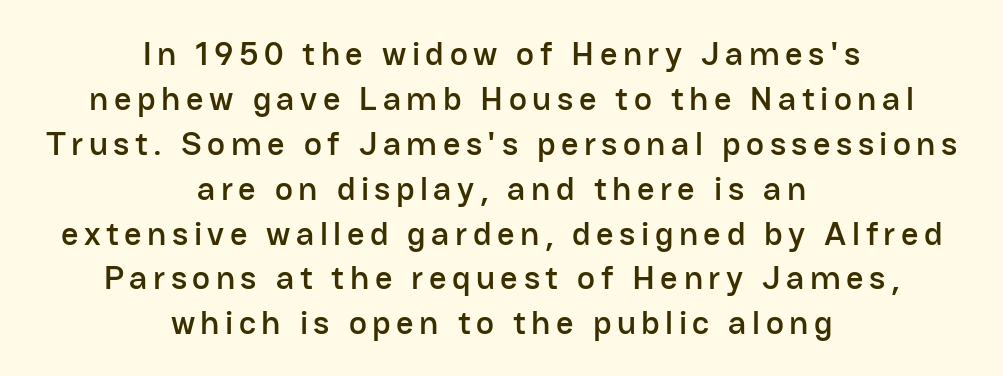
The image shows 34 px sans-serif type, upright; set centered, normal line spacing (1.32x), not underlined; low stroke contrast and a medium x-height.
